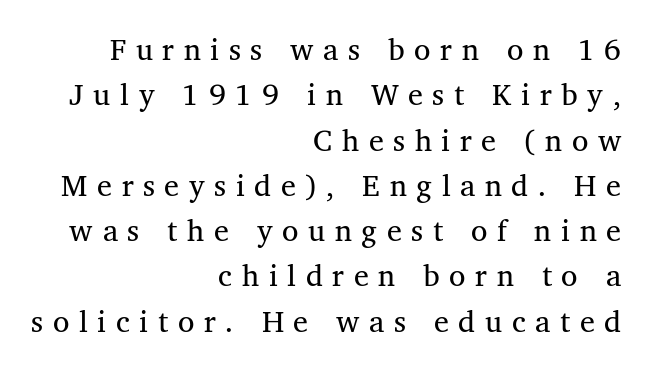
Display-style spreading of the glyphs; the letterfit is very open. Honestly, the row spacing looks completely unremarkable. Nope, not italic — everything's standing straight. Every row of glyphs terminates at an identical x-position on the right. Little horizontal feet cap the strokes, marking this as serif type. Letters have the restrained weight of plain body copy at most.
